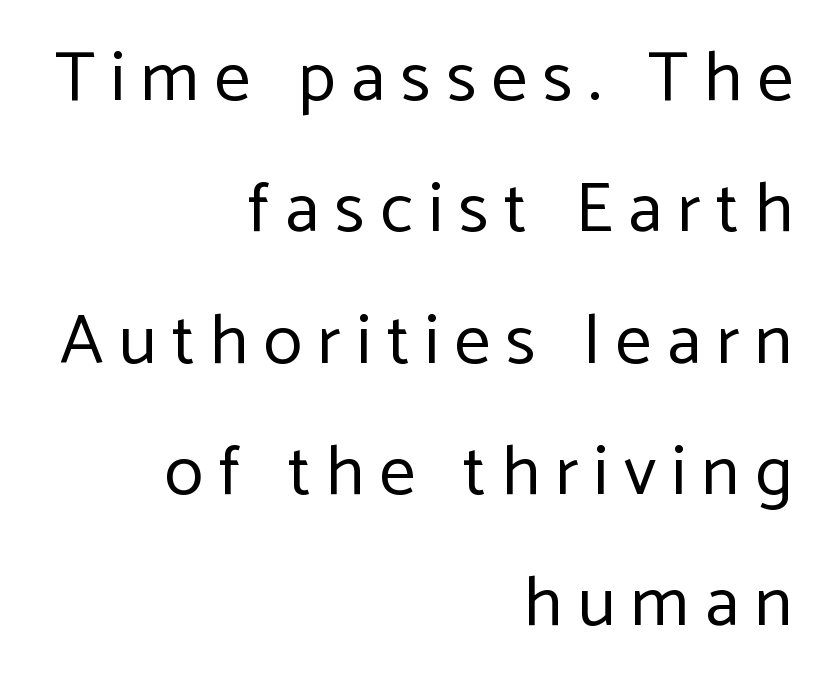
The image shows 71 px regular-weight sans-serif type, upright; set right-aligned, line spacing 1.85x, unusually wide letter spacing (+0.22 em), not underlined; low stroke contrast and a medium x-height.
